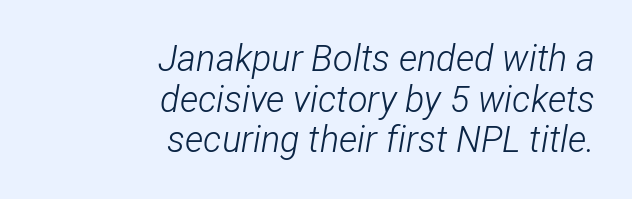
These lines stack with their right ends in a neat column. When letters slant like this, we call the style italic. Stroke mass is kept to a normal reading level or below. Underline: absent. Successive baselines arrive quickly, one right under another. Here the designer chose a conventional face with non-uniform glyph widths.
